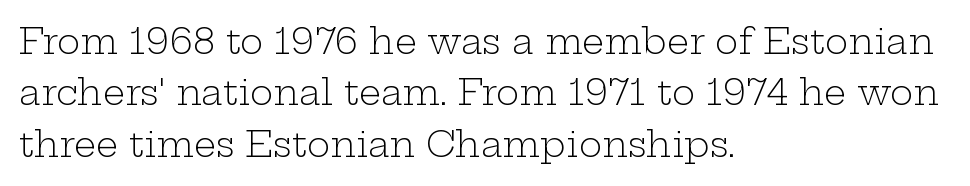
The lines in this sample share a left origin and differ only in where they stop. Glyph-to-glyph distance matches everyday printed text. Any mark beneath the type? The region is blank. Leading matches the norm, producing a regular column. Proportional: the letters do not fall into vertical columns.
